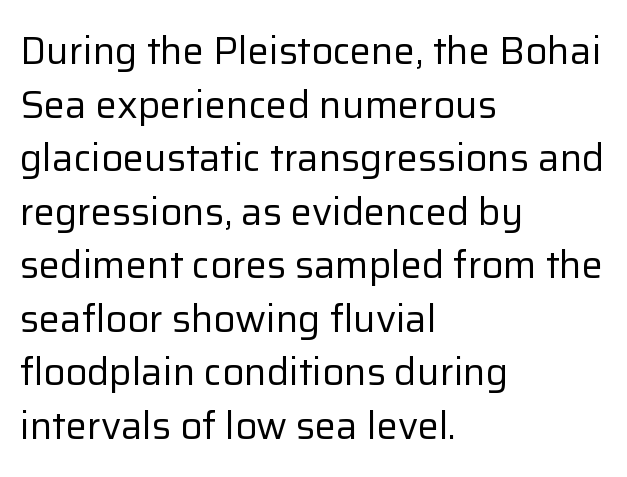
{"serif": "no", "italic": "no", "bold": "no", "weight": "regular", "width": "normal", "stroke_contrast": "low", "x_height": "medium", "monospaced": "no", "underline": "no", "align": "left", "line_spacing": "normal", "line_spacing_ratio": 1.41, "letter_spacing": "normal", "letter_spacing_em": 0.0, "glyph_px": 38}
